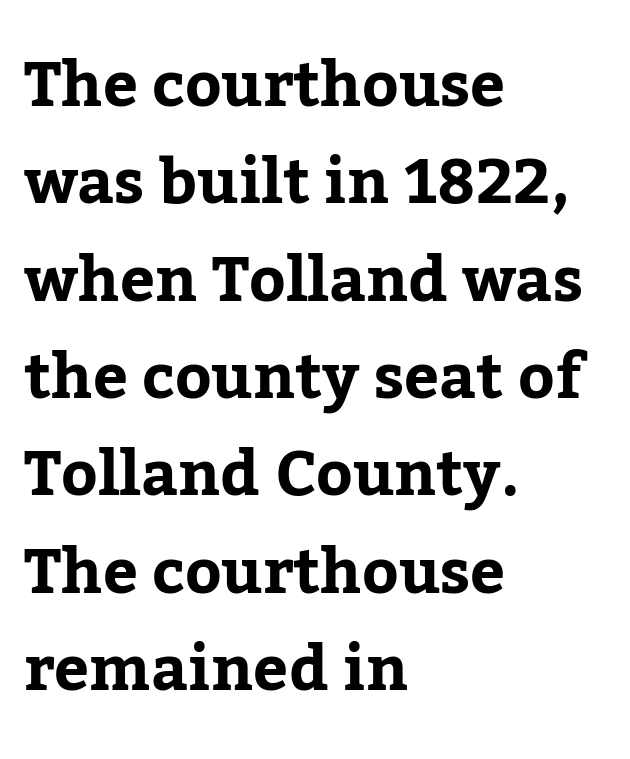
Q: Is the text bold? A: Yes.
Q: Is the text italic (slanted)? A: No, it is upright.
Q: Is the typeface a serif or a sans-serif typeface? A: Serif.
Q: Is the text underlined? A: No.
Q: How is the paragraph aligned? A: Left-aligned.
Q: Is the spacing between letters normal or unusually wide? A: Normal.
Q: Is the spacing between lines tight, normal or loose? A: Normal.
Q: Width (condensed, normal, or wide)? A: Normal.
Q: Stroke contrast? A: Low.
Q: x-height? A: Medium.
Q: Monospaced? A: No.
